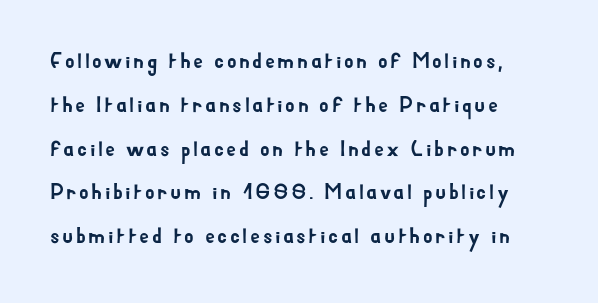
Plain, unruled lines of type. The leading is generous, giving the passage an open texture. These lines are set flush left with a ragged right edge. Nope, not italic — everything's standing straight.
